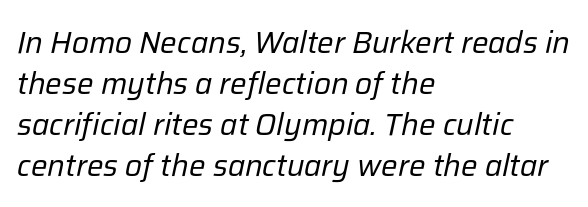
The image shows 31 px regular-weight type, italic (leaning right); set left-aligned, normal line spacing (1.32x), normal letter spacing, not underlined; low stroke contrast and a medium x-height.
